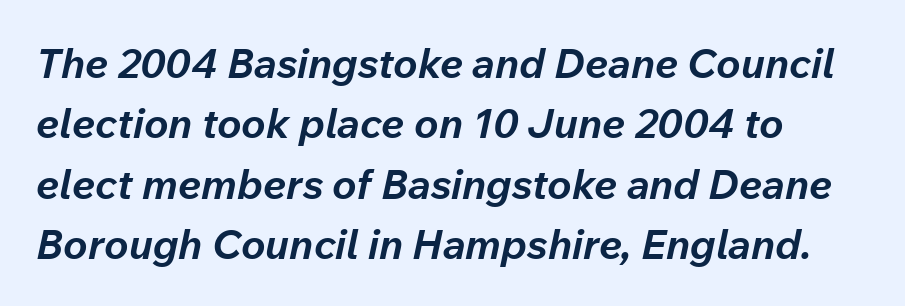
{"italic": "yes", "lean": "right", "slant_degrees": 12, "bold": "yes", "weight": "bold", "width": "normal", "stroke_contrast": "low", "x_height": "medium", "monospaced": "no", "underline": "no", "align": "left", "line_spacing": "normal", "line_spacing_ratio": 1.47, "letter_spacing": "normal", "letter_spacing_em": 0.0, "glyph_px": 41}
